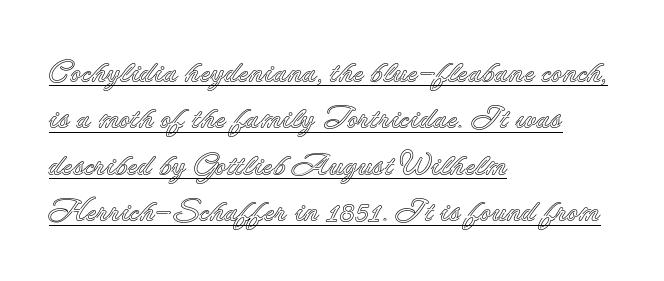
Q: Is the text italic (slanted)? A: Yes.
Q: Is the text underlined? A: Yes.
Q: How is the paragraph aligned? A: Left-aligned.
Q: Is the spacing between letters normal or unusually wide? A: Normal.
Q: Is the spacing between lines tight, normal or loose? A: Normal.
Q: Width (condensed, normal, or wide)? A: Normal.
Q: x-height? A: Small.
Q: Monospaced? A: No.
